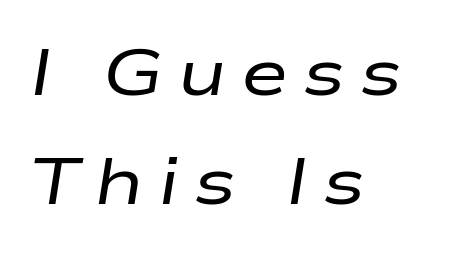
Q: Is the text bold? A: No.
Q: Is the text italic (slanted)? A: Yes, it leans right by about 9 degrees.
Q: Is the text underlined? A: No.
Q: How is the paragraph aligned? A: Left-aligned.
Q: Is the spacing between letters normal or unusually wide? A: Unusually wide.
Q: Is the spacing between lines tight, normal or loose? A: Normal.
Q: Width (condensed, normal, or wide)? A: Wide.
Q: Stroke contrast? A: Low.
Q: x-height? A: Medium.
Q: Monospaced? A: No.
